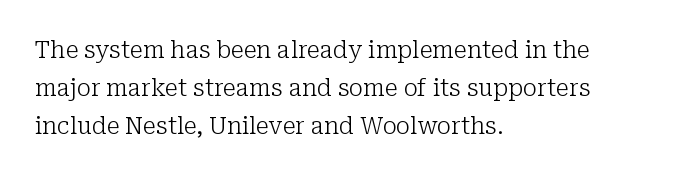
{"italic": "no", "bold": "no", "underline": "no", "align": "left", "line_spacing": "normal", "line_spacing_ratio": 1.58, "letter_spacing": "normal", "letter_spacing_em": 0.0, "glyph_px": 24}
